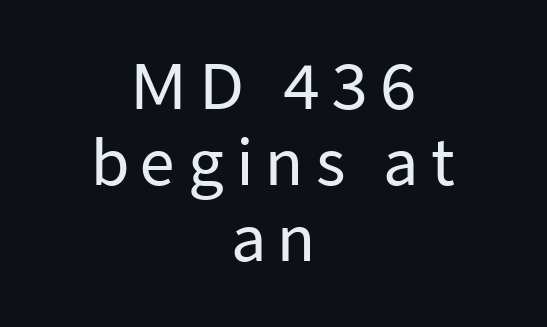
{"serif": "no", "italic": "no", "width": "normal", "stroke_contrast": "low", "x_height": "medium", "monospaced": "no", "underline": "no", "align": "center", "line_spacing": "normal", "line_spacing_ratio": 1.25, "glyph_px": 61}
